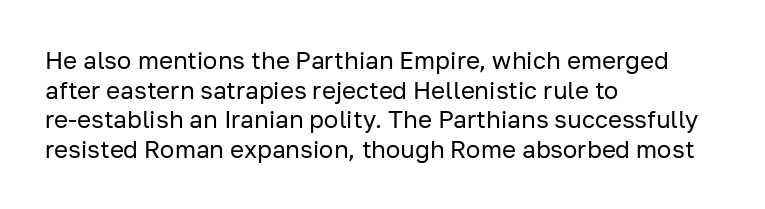
Q: Is the text bold? A: No.
Q: Is the text italic (slanted)? A: No, it is upright.
Q: Is the text underlined? A: No.
Q: How is the paragraph aligned? A: Left-aligned.
Q: Is the spacing between letters normal or unusually wide? A: Normal.
